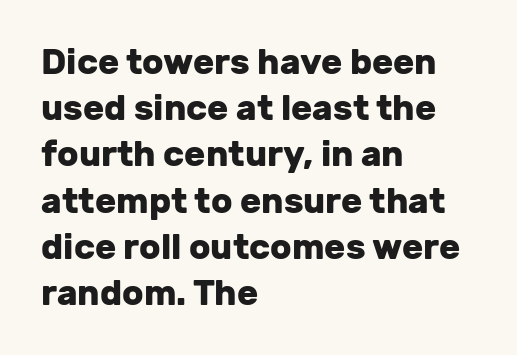
Q: Is the text bold? A: Yes.
Q: Is the text italic (slanted)? A: No, it is upright.
Q: Is the typeface a serif or a sans-serif typeface? A: Sans-serif.
Q: Is the text underlined? A: No.
Q: How is the paragraph aligned? A: Left-aligned.
Q: Is the spacing between letters normal or unusually wide? A: Normal.
Q: Is the spacing between lines tight, normal or loose? A: Normal.
Q: Width (condensed, normal, or wide)? A: Normal.
Q: Stroke contrast? A: Low.
Q: x-height? A: Medium.
Q: Monospaced? A: No.
